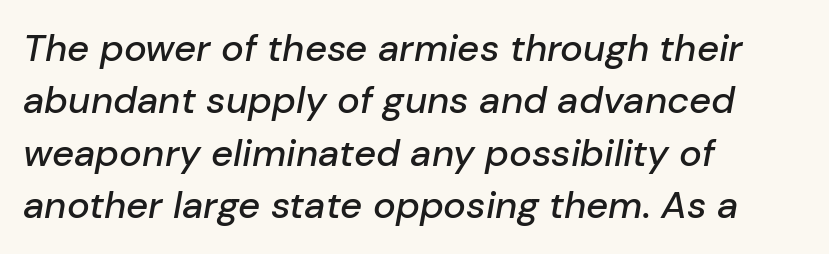
The image shows 38 px text type, italic (leaning right); set left-aligned, normal line spacing (1.38x), normal letter spacing, not underlined; low stroke contrast and a medium x-height.
